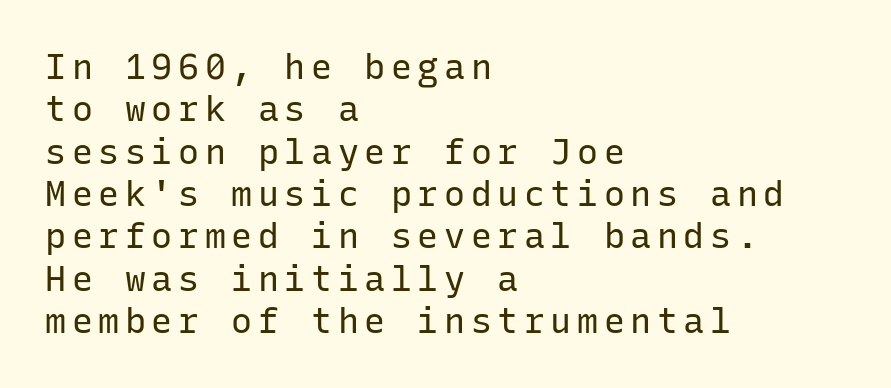
{"serif": "no", "italic": "no", "bold": "no", "weight": "regular", "width": "normal", "stroke_contrast": "low", "x_height": "medium", "monospaced": "yes", "underline": "no", "align": "left", "line_spacing_ratio": 1.21, "glyph_px": 35}
